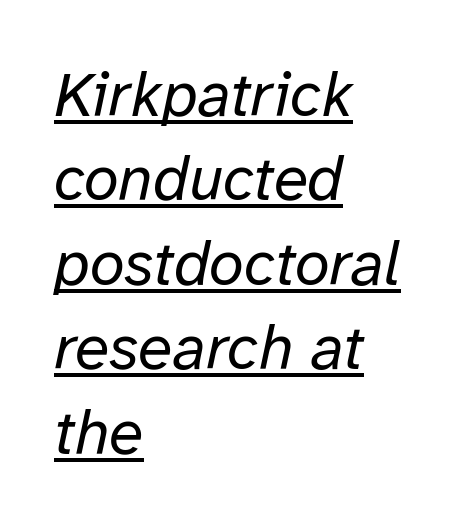
{"italic": "yes", "lean": "right", "slant_degrees": 12, "bold": "no", "weight": "regular", "width": "normal", "stroke_contrast": "low", "x_height": "medium", "monospaced": "no", "underline": "yes", "align": "left", "line_spacing": "normal", "line_spacing_ratio": 1.34, "letter_spacing": "normal", "letter_spacing_em": 0.0, "glyph_px": 63}
